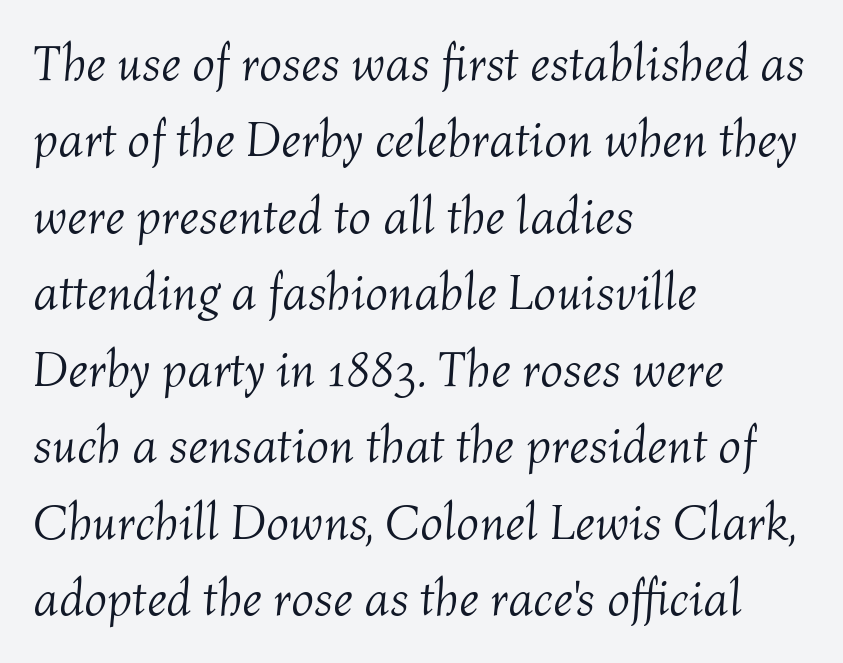
The image shows 50 px light type, italic (leaning right); set left-aligned, normal line spacing (1.53x), normal letter spacing, not underlined; medium stroke contrast and a medium x-height.
